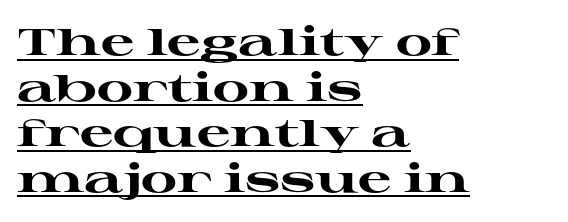
Weight: bold. A continuous stroke trails under the words, as in a hyperlink. Ordinary non-slanted type is in use. The rag falls on the right side of this text block.
